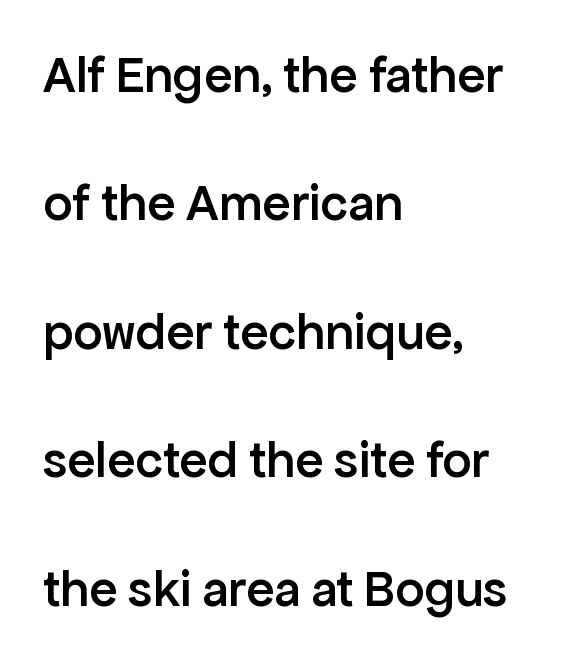
Q: Is the text bold? A: Semi-bold.
Q: Is the text italic (slanted)? A: No, it is upright.
Q: Is the typeface a serif or a sans-serif typeface? A: Sans-serif.
Q: Is the text underlined? A: No.
Q: How is the paragraph aligned? A: Left-aligned.
Q: Is the spacing between letters normal or unusually wide? A: Normal.
Q: Is the spacing between lines tight, normal or loose? A: Loose.
Q: Width (condensed, normal, or wide)? A: Normal.
Q: Stroke contrast? A: Low.
Q: x-height? A: Medium.
Q: Monospaced? A: No.
